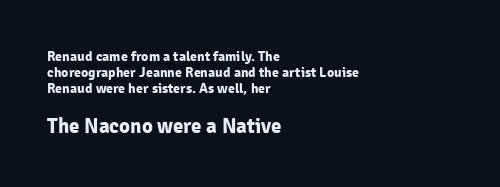
The image shows 21 px bold type, upright; set left-aligned, line spacing 1.16x, normal letter spacing, not underlined; the second (bottom) block is 1.5x larger.
